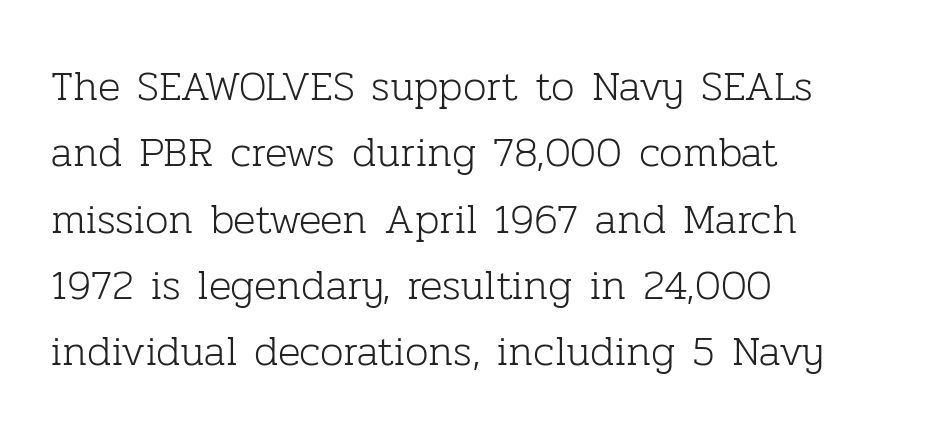
The baseline area is clear. Vertical spacing — default. Observe the ordinary spacing: letters are neighbours, not strangers. Does the copy run flush right? No — it runs flush left. These lines are rendered in a variable-pitch font. The font's upright variant was chosen for this text.
